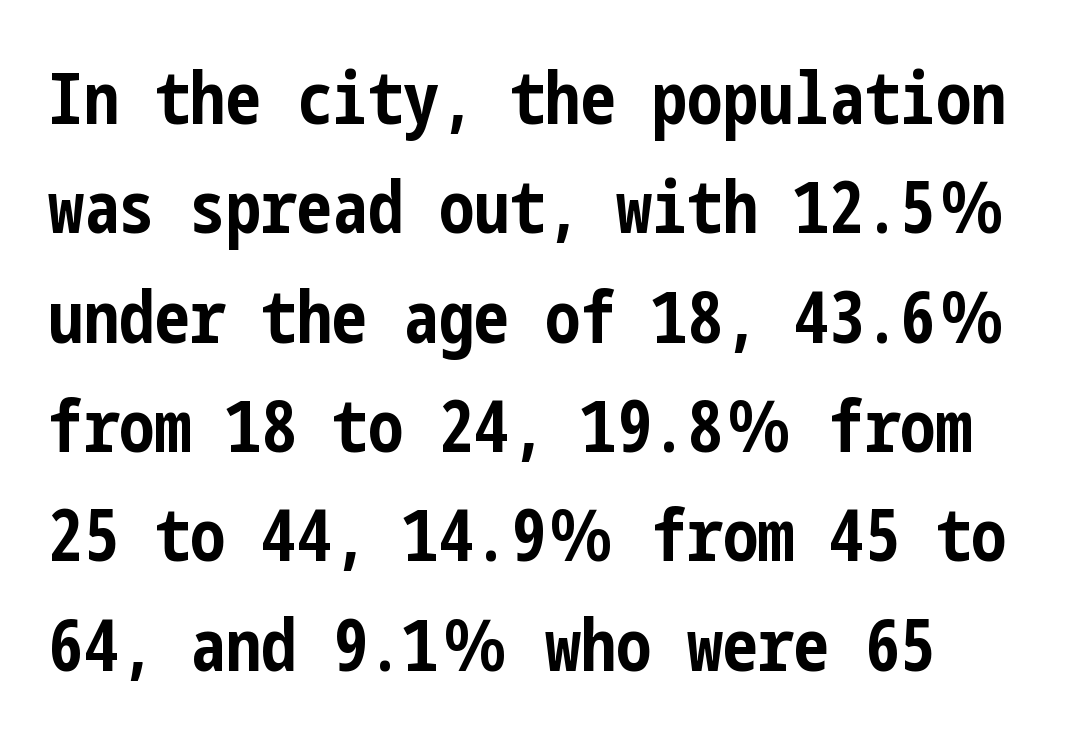
The horizontal fit of the characters is conventional and even. This sample keeps an unexceptional amount of space between lines. Stroke thickness is high; the sample reads as a true bold. The font's upright variant was chosen for this text. The strip under each line holds only bare page. The passage is arranged the way most books set body copy — flush left.
